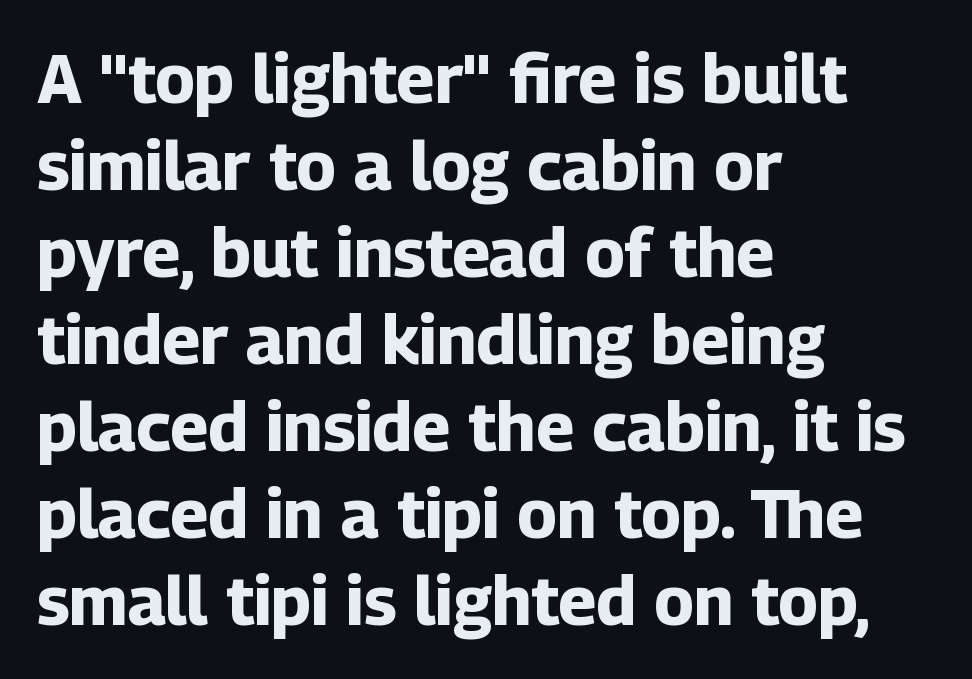
Varying glyph widths throughout — classic text-font behaviour. You'd pick this weight for a headline — it's a proper bold. In terms of letterform style, serifs are entirely absent. A classic flush-left, rag-right setting is used for this passage. The rows are spaced the way most documents space them.
